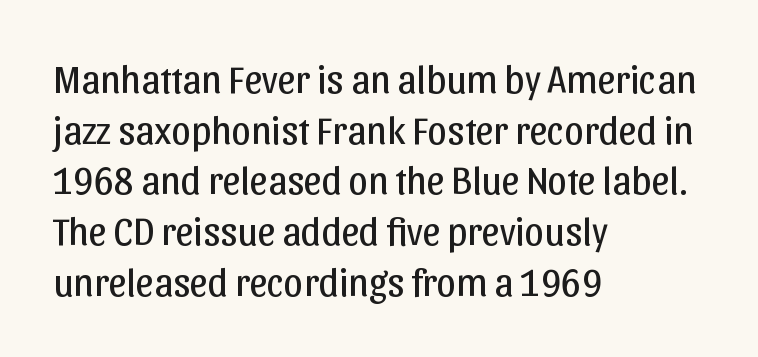
Proportional: the letters do not fall into vertical columns. You can tell from the bare stems that sans-serif type was used. You can tell it's not italic because the verticals are truly vertical. The lines are quadded left. Beneath every word, the page is bare.
